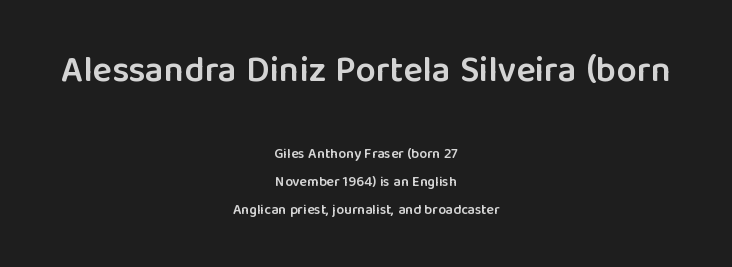
This is the regular roman posture of the typeface. A typesetter would label this face a sans. Vertically, the passage feels expansive, rows floating well apart. You could not count columns in this text — the font is proportionally spaced. Underline: absent. If you folded the block vertically in half, each line would mirror itself in length.
